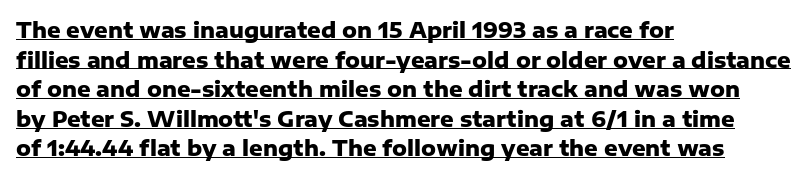
Normally led — the rows are evenly, conventionally spaced. The passage shown is emphatically bold. Vertical strokes here are truly vertical. The lines are quadded left. Like a heading marked for emphasis, these lines bear an underscore. The type is set solid horizontally, with unmodified tracking.
